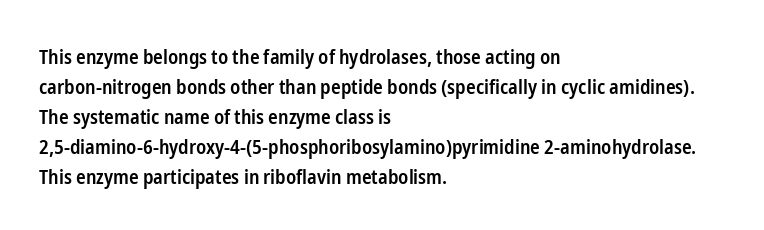
The line-height multiplier appears to be the usual default. This is the regular roman posture of the typeface. This rendering uses left alignment, leaving the right contour irregular. Only glyphs here, with clear space below each row. Default kerning and tracking; the words read as compact shapes.
